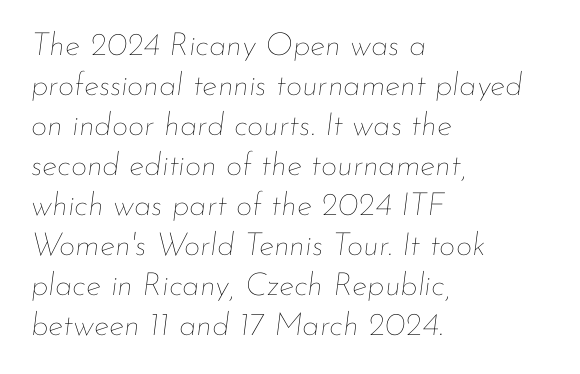
Q: Is the text bold? A: No.
Q: Is the text italic (slanted)? A: Yes, it leans right by about 7 degrees.
Q: Is the text underlined? A: No.
Q: How is the paragraph aligned? A: Left-aligned.
Q: Is the spacing between letters normal or unusually wide? A: Normal.
Q: Is the spacing between lines tight, normal or loose? A: Normal.
Q: Width (condensed, normal, or wide)? A: Normal.
Q: Stroke contrast? A: Low.
Q: x-height? A: Small.
Q: Monospaced? A: No.
